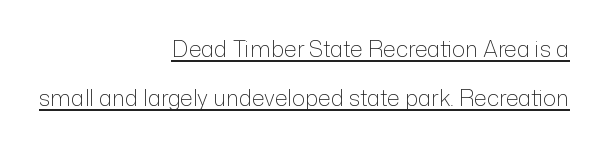
Horizontal alignment here is rightward, an uncommon choice for prose. Every character sits straight up, as roman type does. A great deal of white space separates one row of letters from the next. The tracking reads as untouched default to a designer's eye. A baseline rule has been typeset under these characters.
